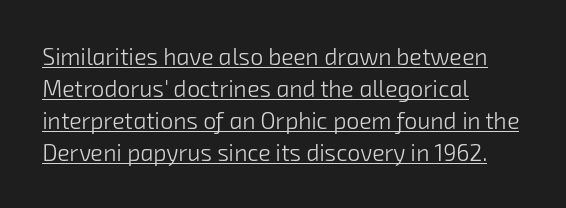
Underlining? Definitely there. The letterforms sit at book weight or below. Regarding leading, the lines here are spaced in the standard way. Horizontal alignment here is leftward, the default for most running prose. Short note: letters normally spaced.
